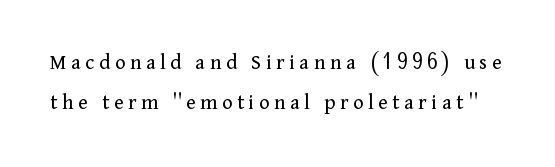
The image shows 22 px text type, upright; set line spacing 1.84x, unusually wide letter spacing (+0.21 em), not underlined.
